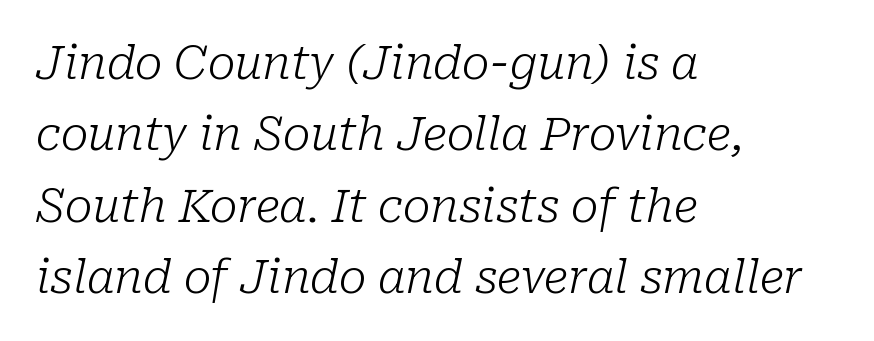
{"serif": "yes", "italic": "yes", "lean": "right", "slant_degrees": 10, "bold": "no", "weight": "light", "width": "normal", "stroke_contrast": "low", "x_height": "medium", "monospaced": "no", "underline": "no", "align": "left", "line_spacing": "normal", "line_spacing_ratio": 1.55, "letter_spacing": "normal", "letter_spacing_em": 0.0, "glyph_px": 46}
